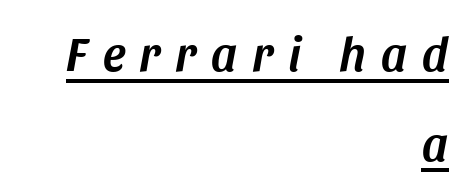
Q: Is the text italic (slanted)? A: Yes, it leans right by about 11 degrees.
Q: Is the text underlined? A: Yes.
Q: How is the paragraph aligned? A: Right-aligned.
Q: Is the spacing between letters normal or unusually wide? A: Unusually wide.
Q: Width (condensed, normal, or wide)? A: Normal.
Q: Stroke contrast? A: Medium.
Q: x-height? A: Large.
Q: Monospaced? A: No.
